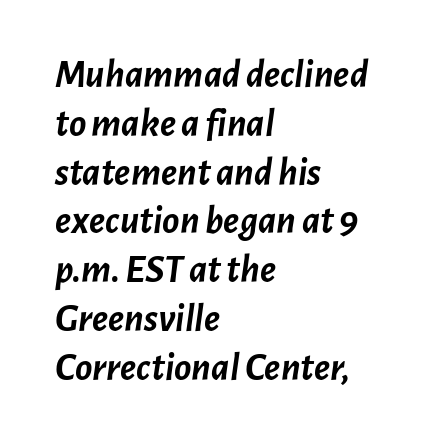
The image shows 40 px semibold type, italic (leaning right); set left-aligned, line spacing 1.22x, normal letter spacing, not underlined; low stroke contrast and a medium x-height.
